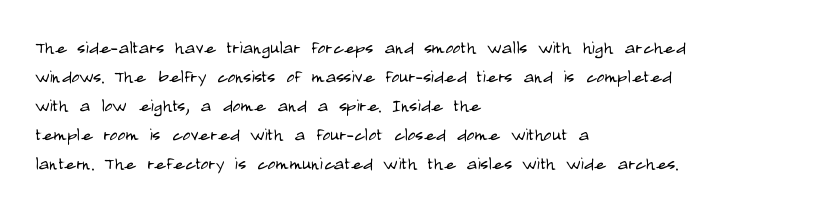
Tall strokes in this sample are plumb rather than angled. The passage shown has conventional tracking throughout. Every row of glyphs begins at an identical x-position on the left. A normal amount of white space separates one row of letters from the next. Type without underlining.
